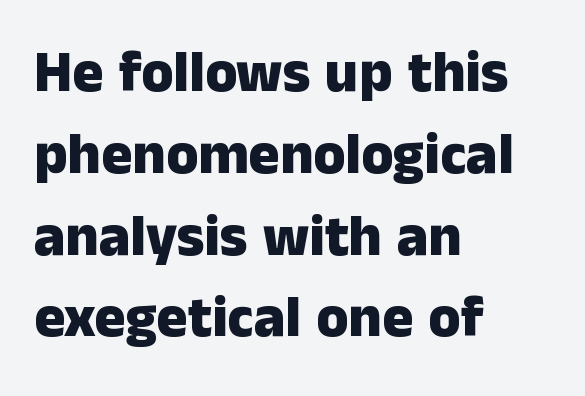
The image shows 58 px heavy sans-serif type, upright; set left-aligned, normal line spacing (1.41x), normal letter spacing, not underlined; low stroke contrast and a medium x-height.
